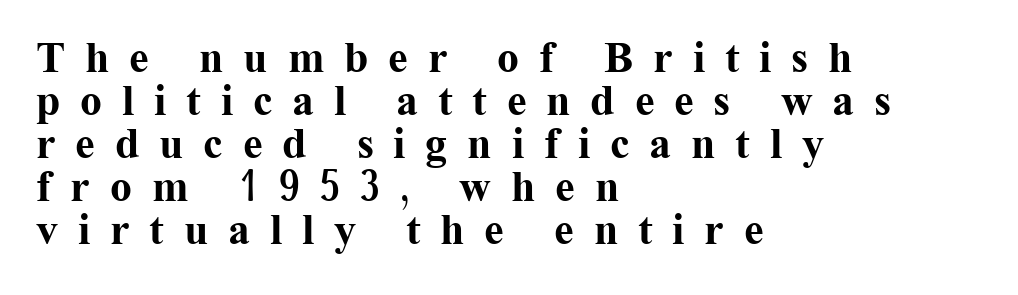
Display-style spreading of the glyphs; the letterfit is very open. Where is the straight margin? On the left. Is this a sans? No — the strokes have serifs. The block of text is dense from top to bottom, with scant space between rows. Pretty heavy lettering here — definitely bold. Spacing verdict: proportional, widths tailored to each character.
